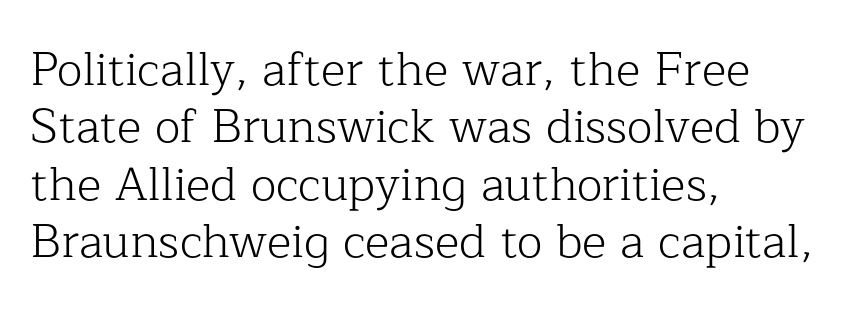
Letter spacing: default. Note the varied advance widths — an 'i' is clearly narrower than an 'm'. Letters rest on an invisible, unmarked baseline. The typeface has the unassuming heft of standard copy or less. Left-aligned paragraph, ragged on the right. When letters stand straight like this, we call the style roman or upright.
